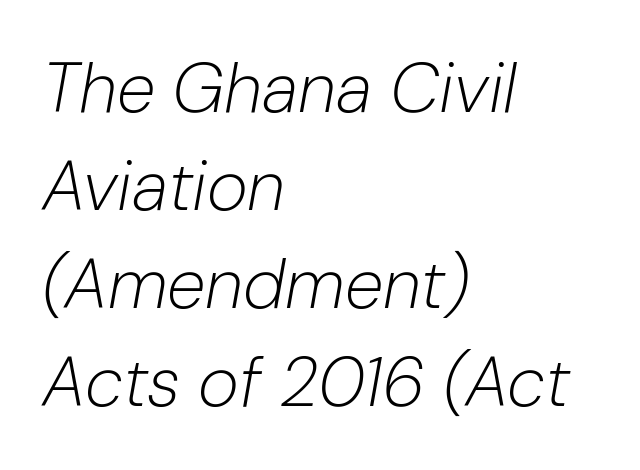
Slant detected: the letters are inclined. Typeset ragged right — the left edge is the straight one. The leading is moderate, giving the passage an even texture. Short note: letters normally spaced. Descenders are the only things crossing below the line. Note the varied advance widths — an 'i' is clearly narrower than an 'm'.
